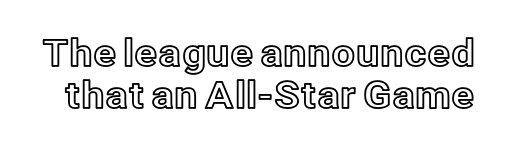
Tall strokes in this sample are plumb rather than angled. The space directly below the letters is spotless. Vertical spacing — tight. The gaps between neighbouring characters are ordinary and unremarkable.
